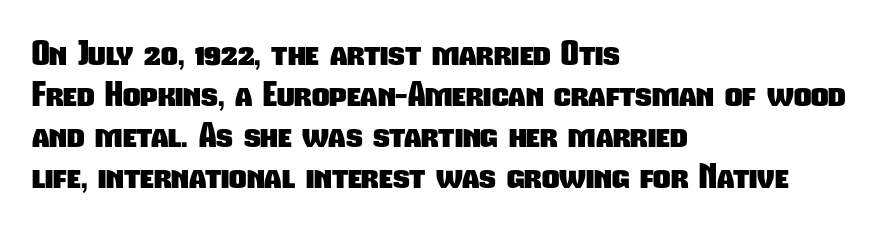
{"serif": "no", "bold": "yes", "weight": "heavy", "width": "condensed", "stroke_contrast": "low", "x_height": "medium", "monospaced": "no", "underline": "no", "align": "left", "line_spacing_ratio": 1.21, "letter_spacing": "normal", "letter_spacing_em": 0.0, "glyph_px": 34}
